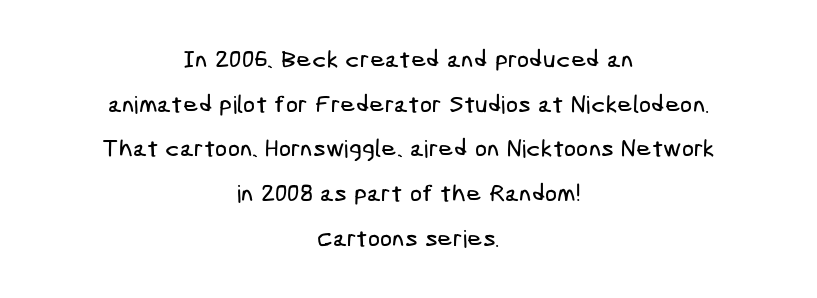
Q: Is the text underlined? A: No.
Q: How is the paragraph aligned? A: Centered.
Q: Is the spacing between letters normal or unusually wide? A: Normal.
